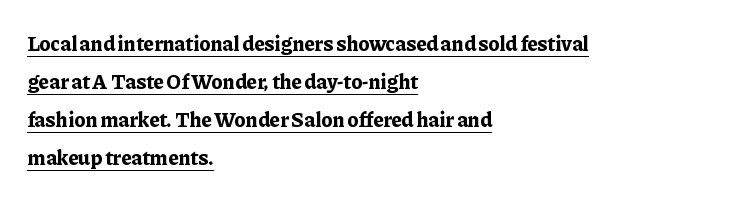
Q: Is the text bold? A: Yes.
Q: Is the text italic (slanted)? A: No, it is upright.
Q: Is the text underlined? A: Yes.
Q: How is the paragraph aligned? A: Left-aligned.
Q: Is the spacing between letters normal or unusually wide? A: Normal.
